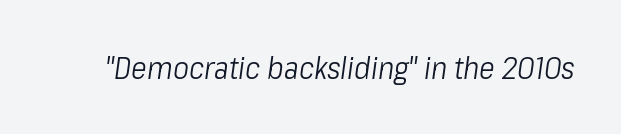
{"italic": "yes", "lean": "right", "slant_degrees": 8, "bold": "no", "weight": "light", "width": "condensed", "stroke_contrast": "low", "x_height": "medium", "monospaced": "no", "underline": "no", "letter_spacing": "normal", "letter_spacing_em": 0.0, "glyph_px": 30}
